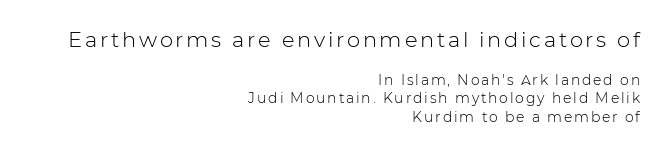
{"italic": "no", "bold": "no", "underline": "no", "align": "right", "line_spacing": "normal", "line_spacing_ratio": 1.33, "larger_block": "first", "size_ratio": 1.5, "glyph_px": 21}
